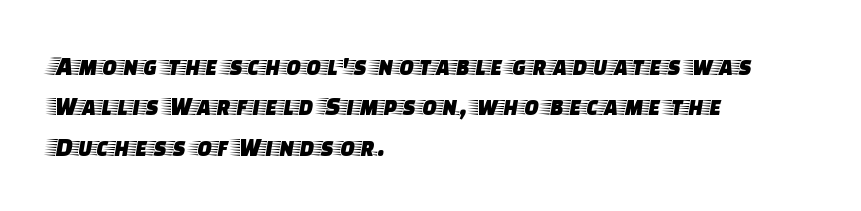
{"underline": "no", "align": "left", "line_spacing": "normal", "line_spacing_ratio": 1.5, "letter_spacing": "normal", "letter_spacing_em": 0.0, "glyph_px": 27}
